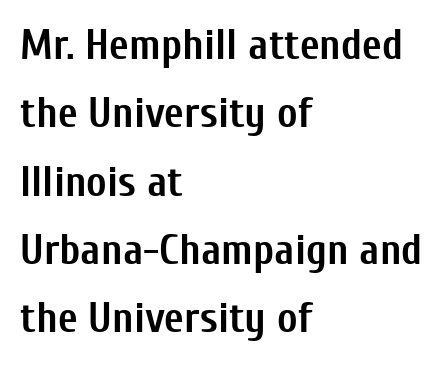
Summary of weight: heavy, a full bold. Every character sits straight up, as roman type does. These lines are composed in type without serifs. Here the designer chose a conventional face with non-uniform glyph widths. The letterforms sit shoulder to shoulder at normal distance. The leading is moderate, giving the passage an even texture.
